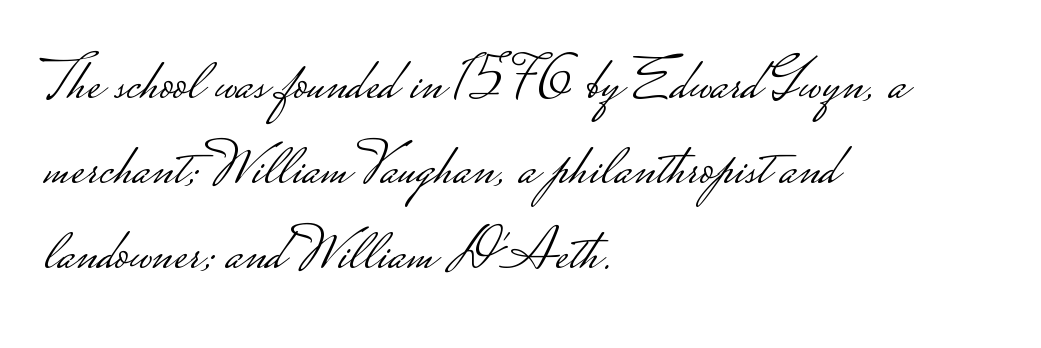
Here the designer chose a conventional face with non-uniform glyph widths. This is not heavy type; no bold has been used. Each row of text sits above clean, open space. Nope, no serifs anywhere on these letters.
